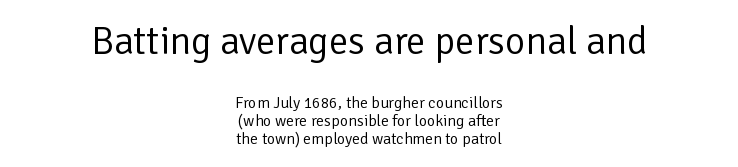
The image shows 39 px regular-weight sans-serif type, upright; set centered, tight line spacing (1.13x), normal letter spacing, not underlined; the first (top) block is 2.44x larger; low stroke contrast and a medium x-height.
